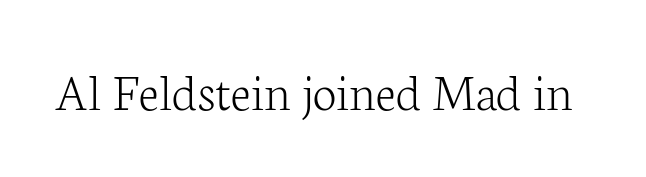
Vertical strokes here are truly vertical. No extra tracking has been applied to these lines. Varying glyph widths throughout — classic text-font behaviour. Letters have the restrained weight of plain body copy at most. Underlining? Definitely not there. Note: serifs present on the glyphs.
